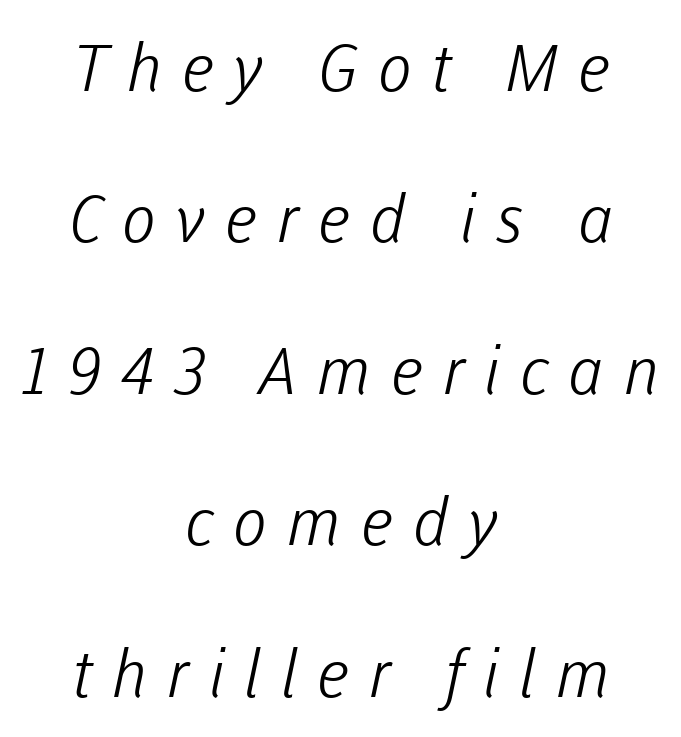
The image shows 65 px light sans-serif type; set centered, loose line spacing (2.33x), unusually wide letter spacing (+0.3 em), not underlined; low stroke contrast and a medium x-height.
